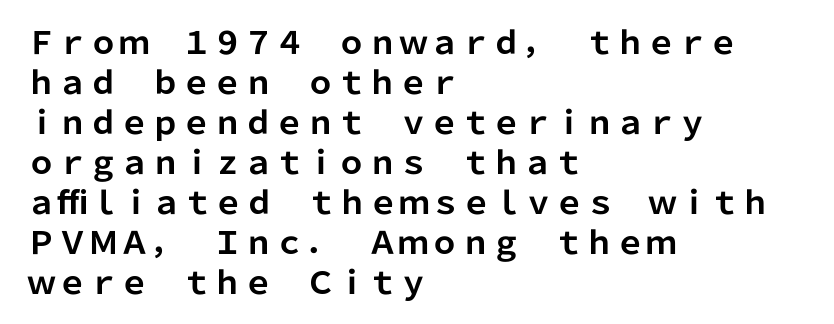
The image shows 31 px bold sans-serif type, upright; set left-aligned, normal line spacing (1.29x), normal letter spacing, not underlined; low stroke contrast and a medium x-height.
